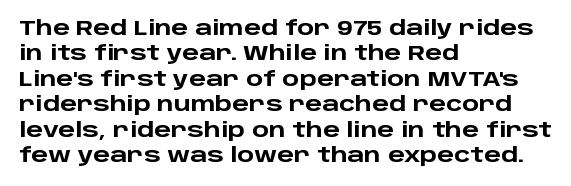
Characters follow at the spacing the type designer built in. What's the leading like? Ordinary, nothing unusual. Horizontal alignment here is leftward, the default for most running prose. The words here are not underlined. The typesetting leans heavy: a genuine bold.
